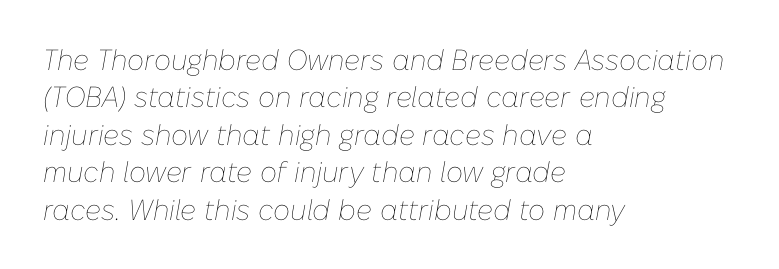
The image shows 29 px thin type, italic (leaning right); set left-aligned, normal line spacing (1.29x), normal letter spacing, not underlined; low stroke contrast and a medium x-height.
